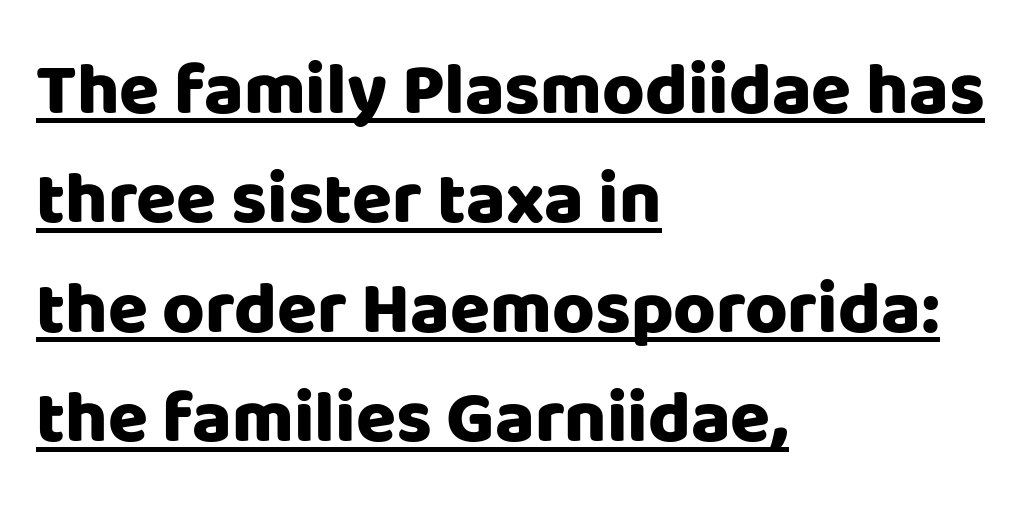
Q: Is the text bold? A: Yes.
Q: Is the text italic (slanted)? A: No, it is upright.
Q: Is the typeface a serif or a sans-serif typeface? A: Sans-serif.
Q: Is the text underlined? A: Yes.
Q: How is the paragraph aligned? A: Left-aligned.
Q: Is the spacing between letters normal or unusually wide? A: Normal.
Q: Is the spacing between lines tight, normal or loose? A: Normal.
Q: Width (condensed, normal, or wide)? A: Normal.
Q: Stroke contrast? A: Low.
Q: x-height? A: Large.
Q: Monospaced? A: No.
